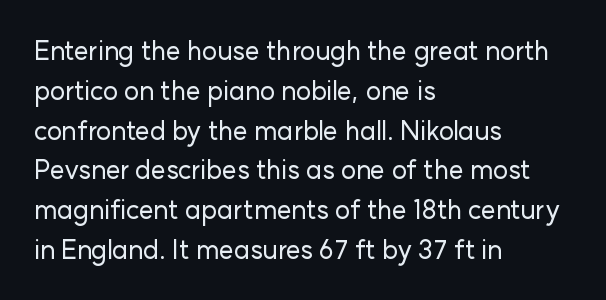
Q: Is the text italic (slanted)? A: No, it is upright.
Q: Is the text underlined? A: No.
Q: How is the paragraph aligned? A: Left-aligned.
Q: Is the spacing between letters normal or unusually wide? A: Normal.
Q: Is the spacing between lines tight, normal or loose? A: Normal.
